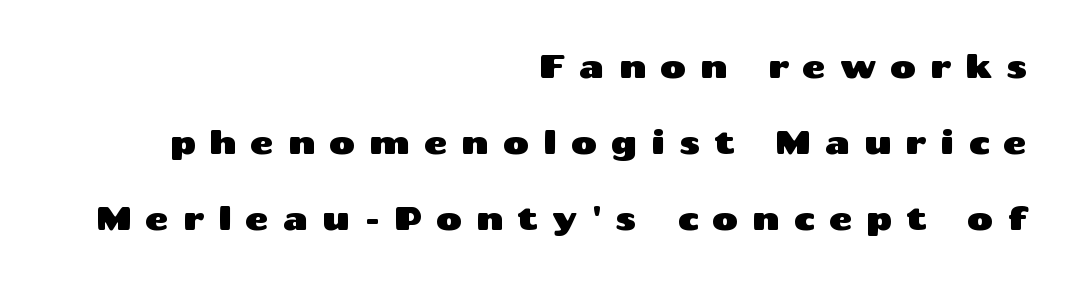
Q: Is the text italic (slanted)? A: No, it is upright.
Q: Is the typeface a serif or a sans-serif typeface? A: Sans-serif.
Q: Is the text underlined? A: No.
Q: How is the paragraph aligned? A: Right-aligned.
Q: Is the spacing between letters normal or unusually wide? A: Unusually wide.
Q: Is the spacing between lines tight, normal or loose? A: Loose.
Q: Width (condensed, normal, or wide)? A: Wide.
Q: Stroke contrast? A: Medium.
Q: x-height? A: Medium.
Q: Monospaced? A: No.
